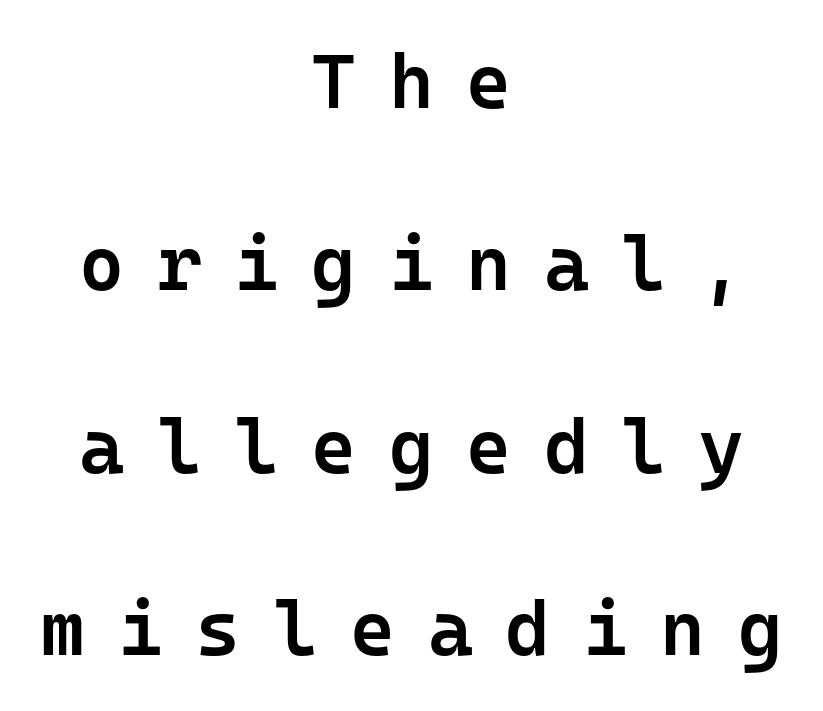
The image shows 77 px semibold sans-serif type, upright, monospaced; set centered, loose line spacing (2.37x), unusually wide letter spacing (+0.42 em), not underlined; low stroke contrast and a medium x-height.
